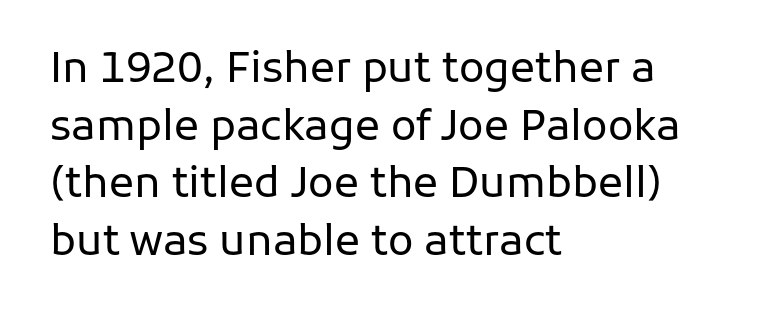
Q: Is the text bold? A: No.
Q: Is the text italic (slanted)? A: No, it is upright.
Q: Is the typeface a serif or a sans-serif typeface? A: Sans-serif.
Q: Is the text underlined? A: No.
Q: How is the paragraph aligned? A: Left-aligned.
Q: Is the spacing between letters normal or unusually wide? A: Normal.
Q: Is the spacing between lines tight, normal or loose? A: Normal.
Q: Width (condensed, normal, or wide)? A: Normal.
Q: Stroke contrast? A: Low.
Q: x-height? A: Medium.
Q: Monospaced? A: No.
